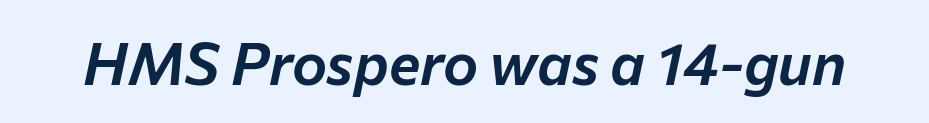
{"italic": "yes", "lean": "right", "slant_degrees": 12, "width": "normal", "stroke_contrast": "low", "x_height": "medium", "monospaced": "no", "underline": "no", "letter_spacing": "normal", "letter_spacing_em": 0.0, "glyph_px": 59}
